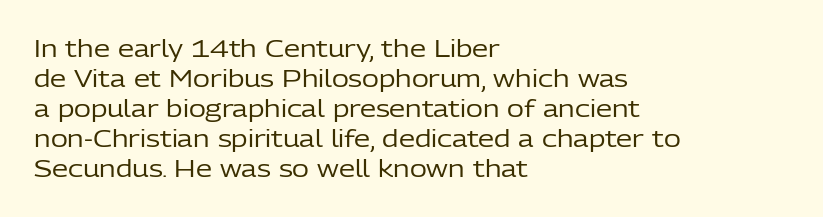
The lines are quadded left. The font sits on the lighter half of the weight spectrum, regular included. Tracking here is standard; glyphs follow each other at the usual distance. Italic? Not at all — the glyphs are vertical. Rule under the text: the space is simply empty.
